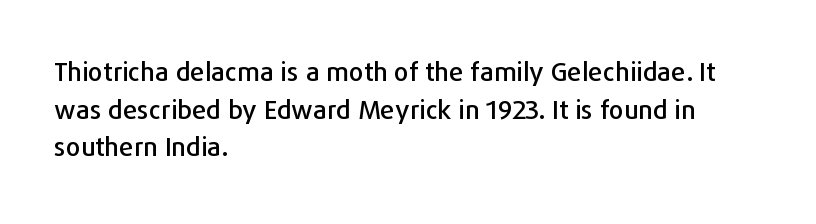
Q: Is the text italic (slanted)? A: No, it is upright.
Q: Is the text underlined? A: No.
Q: How is the paragraph aligned? A: Left-aligned.
Q: Is the spacing between letters normal or unusually wide? A: Normal.
Q: Is the spacing between lines tight, normal or loose? A: Normal.
